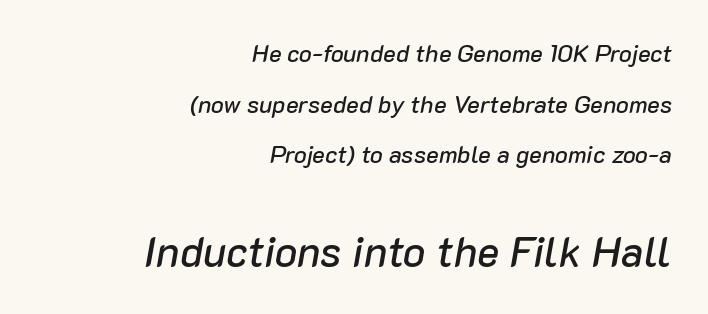
The image shows 42 px text type, italic (leaning right); set right-aligned, loose line spacing (2.11x), normal letter spacing, not underlined; the second (bottom) block is 1.75x larger; low stroke contrast and a medium x-height.
